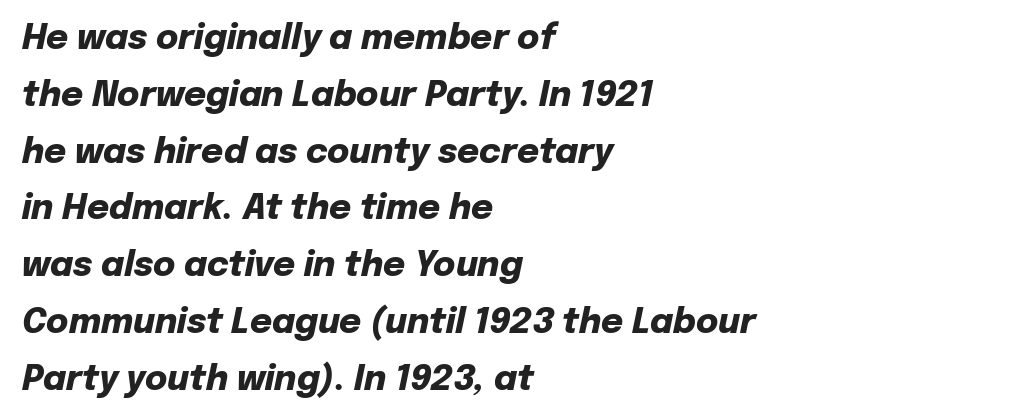
Q: Is the text bold? A: Yes.
Q: Is the text italic (slanted)? A: Yes, it leans right by about 12 degrees.
Q: Is the text underlined? A: No.
Q: How is the paragraph aligned? A: Left-aligned.
Q: Is the spacing between letters normal or unusually wide? A: Normal.
Q: Is the spacing between lines tight, normal or loose? A: Normal.
Q: Width (condensed, normal, or wide)? A: Normal.
Q: Stroke contrast? A: Low.
Q: x-height? A: Medium.
Q: Monospaced? A: No.
